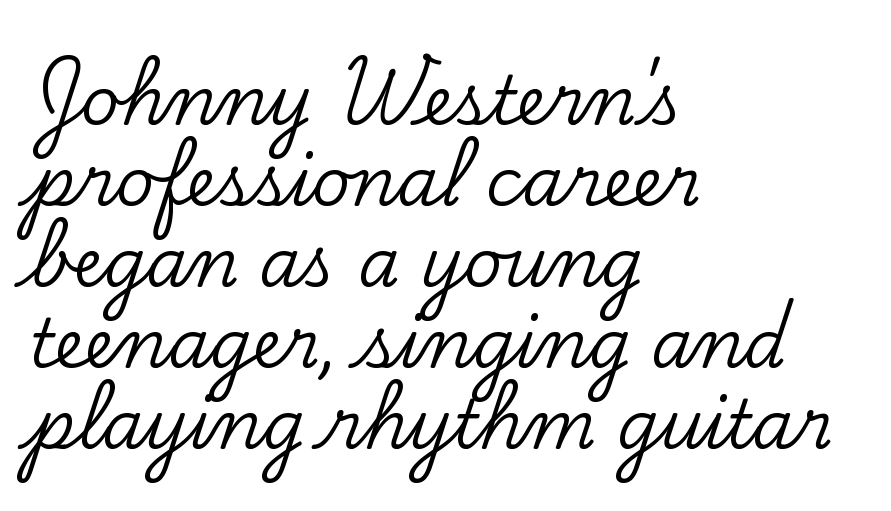
{"serif": "yes", "width": "normal", "stroke_contrast": "low", "x_height": "small", "monospaced": "no", "underline": "no", "align": "left", "line_spacing_ratio": 1.21, "letter_spacing": "normal", "letter_spacing_em": 0.0, "glyph_px": 67}
